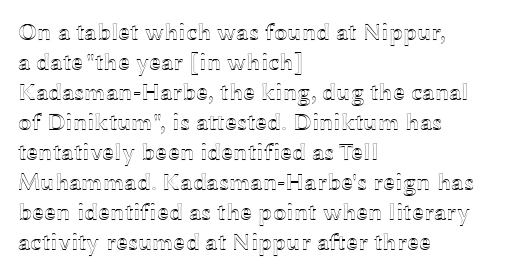
{"italic": "no", "underline": "no", "align": "left", "line_spacing": "normal", "line_spacing_ratio": 1.25, "letter_spacing": "normal", "letter_spacing_em": 0.0, "glyph_px": 24}
